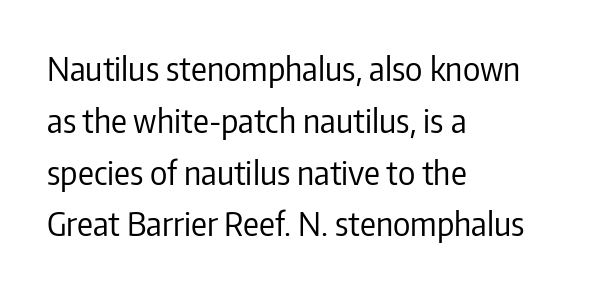
The image shows 33 px regular-weight, condensed sans-serif type, upright; set left-aligned, normal line spacing (1.57x), normal letter spacing, not underlined; low stroke contrast and a medium x-height.
